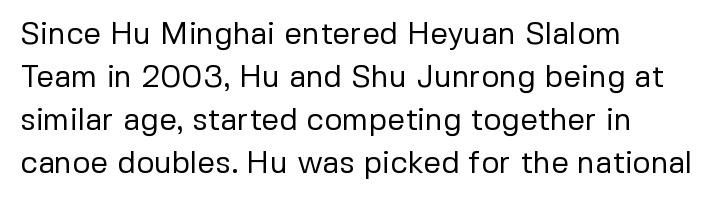
{"serif": "no", "italic": "no", "bold": "no", "weight": "regular", "width": "normal", "stroke_contrast": "low", "x_height": "medium", "monospaced": "no", "underline": "no", "align": "left", "line_spacing": "normal", "line_spacing_ratio": 1.39, "letter_spacing": "normal", "letter_spacing_em": 0.0, "glyph_px": 31}
